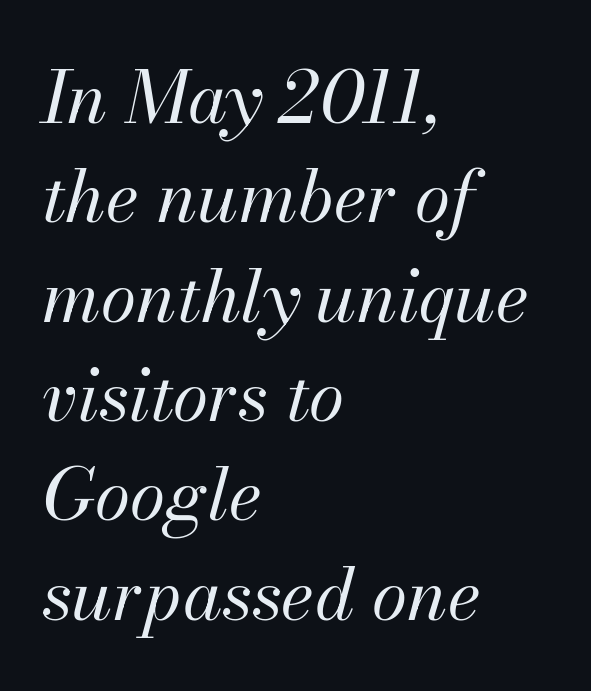
{"italic": "yes", "lean": "right", "slant_degrees": 13, "bold": "no", "weight": "regular", "width": "normal", "stroke_contrast": "medium", "x_height": "small", "monospaced": "no", "underline": "no", "align": "left", "line_spacing": "normal", "line_spacing_ratio": 1.38, "letter_spacing": "normal", "letter_spacing_em": 0.0, "glyph_px": 72}
